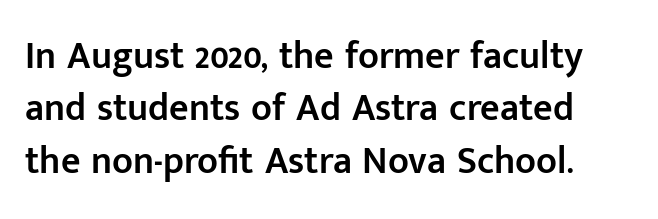
The font's upright variant was chosen for this text. Glyph-to-glyph distance matches everyday printed text. The letters carry no serifs — their stems end cleanly without finishing strokes. The designer left line spacing at the default. You could not count columns in this text — the font is proportionally spaced.
